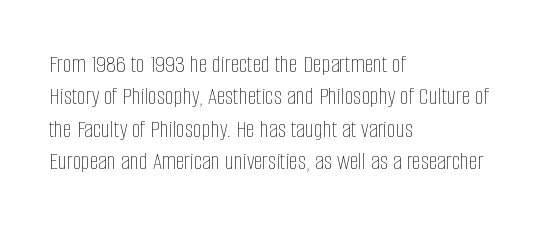
The words here are not underlined. Whoever set this chose a conventional vertical rhythm. Honestly, the letter spacing is just normal — you wouldn't notice it. Tall strokes in this sample are plumb rather than angled. Compared with a centered layout, this one pins lines to the left instead. The weight tops out at a normal text grade.
